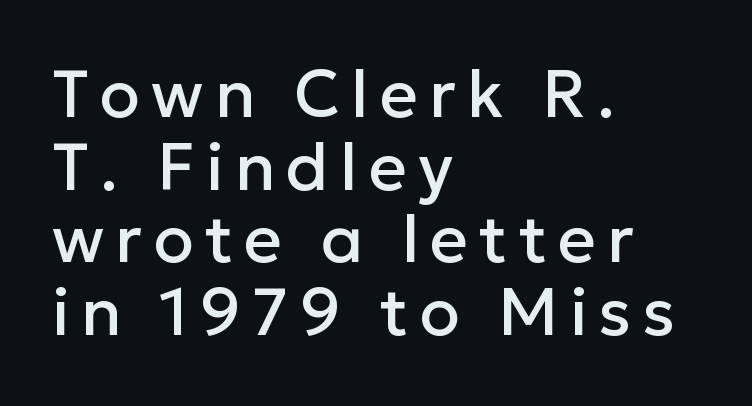
Q: Is the text italic (slanted)? A: No, it is upright.
Q: Is the typeface a serif or a sans-serif typeface? A: Sans-serif.
Q: Is the text underlined? A: No.
Q: How is the paragraph aligned? A: Left-aligned.
Q: Is the spacing between lines tight, normal or loose? A: Tight.
Q: Width (condensed, normal, or wide)? A: Normal.
Q: Stroke contrast? A: Low.
Q: x-height? A: Medium.
Q: Monospaced? A: No.
